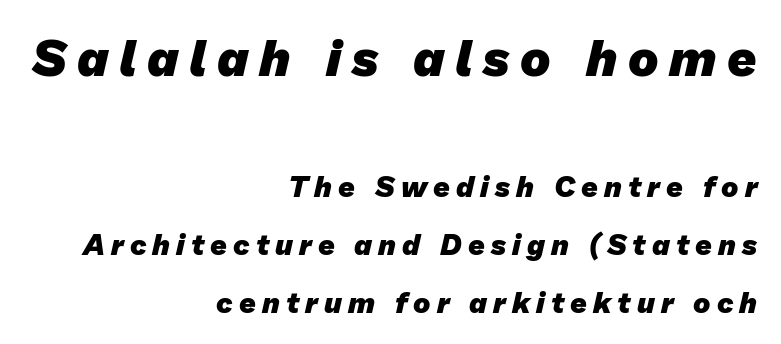
{"serif": "no", "bold": "yes", "weight": "heavy", "width": "normal", "stroke_contrast": "low", "x_height": "medium", "monospaced": "no", "underline": "no", "align": "right", "line_spacing": "loose", "line_spacing_ratio": 2.0, "letter_spacing": "wide", "letter_spacing_em": 0.21, "larger_block": "first", "size_ratio": 1.76, "glyph_px": 51}
